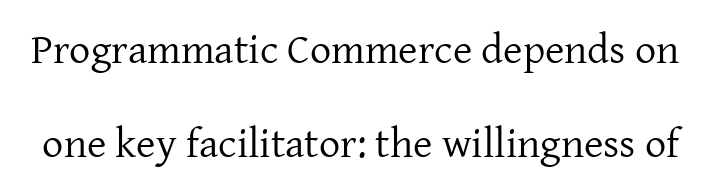
The image shows 42 px regular-weight serif type, upright; set loose line spacing (2.23x), normal letter spacing, not underlined; low stroke contrast and a medium x-height.
